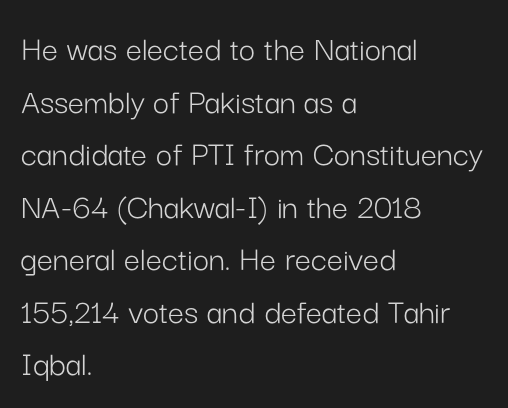
Q: Is the text bold? A: No.
Q: Is the text italic (slanted)? A: No, it is upright.
Q: Is the typeface a serif or a sans-serif typeface? A: Sans-serif.
Q: Is the text underlined? A: No.
Q: How is the paragraph aligned? A: Left-aligned.
Q: Is the spacing between letters normal or unusually wide? A: Normal.
Q: Is the spacing between lines tight, normal or loose? A: Normal.
Q: Width (condensed, normal, or wide)? A: Normal.
Q: Stroke contrast? A: Low.
Q: x-height? A: Medium.
Q: Monospaced? A: No.
